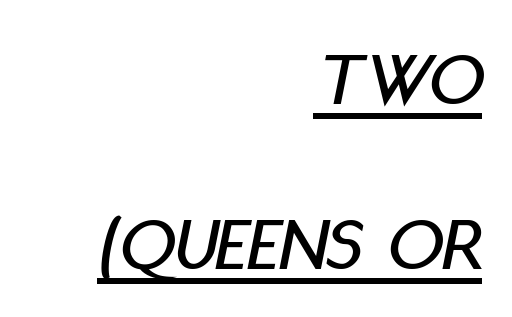
{"italic": "yes", "lean": "right", "slant_degrees": 11, "width": "condensed", "stroke_contrast": "low", "x_height": "large", "monospaced": "no", "underline": "yes", "align": "right", "line_spacing": "loose", "line_spacing_ratio": 2.12, "letter_spacing": "normal", "letter_spacing_em": 0.0, "glyph_px": 78}
